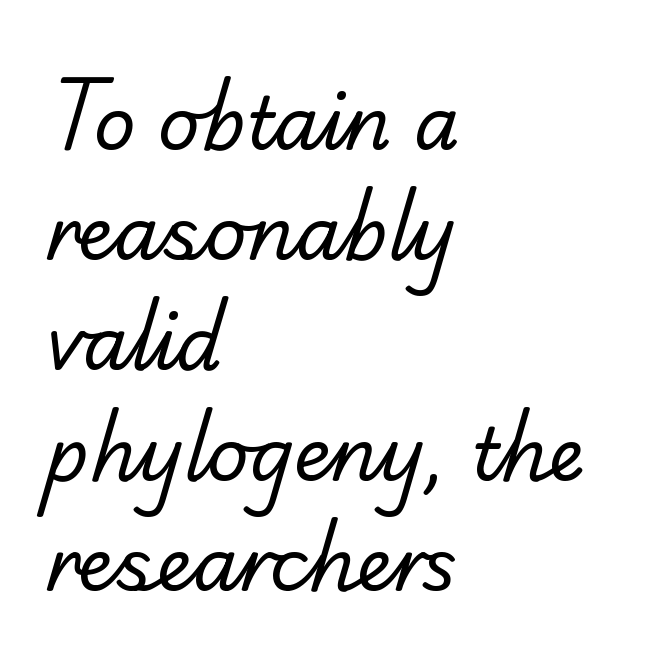
The rendering anchors every line to the left-hand side. Yep, those are serifs on the letters. Think of a printed novel: that variable character pitch is what you see here. The rendering keeps characters at their native spacing. Nobody drew a line under any word here. This sample keeps an unexceptional amount of space between lines.
